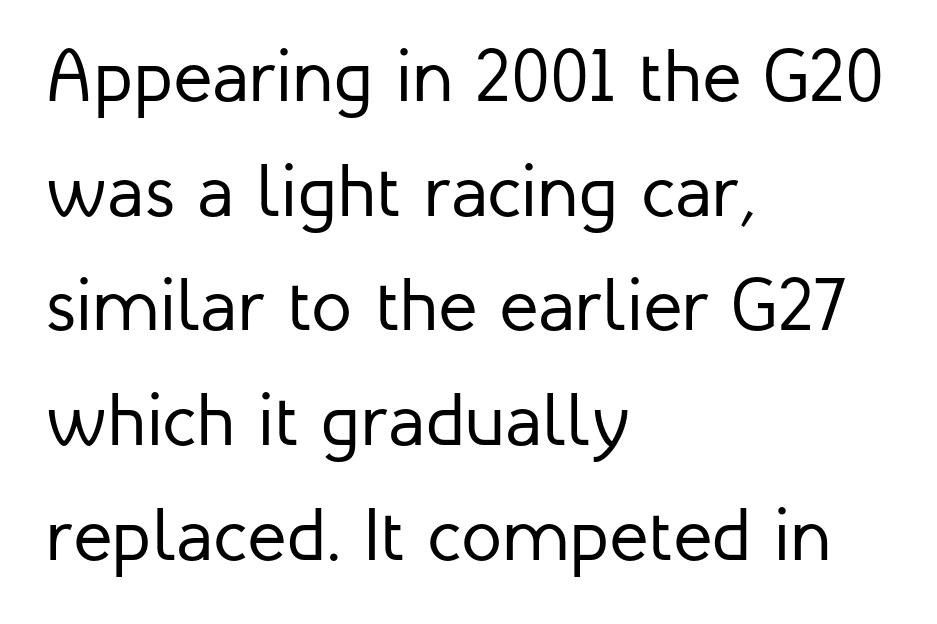
This sample uses plain, unmodified letter spacing. The lettering stays uniformly vertical, giving the passage a roman look. Here the designer chose a conventional face with non-uniform glyph widths. Underline: absent. The rendering shows plain stroke endings on the letterforms — a sans-serif design. Quick note: interline space is typical.
